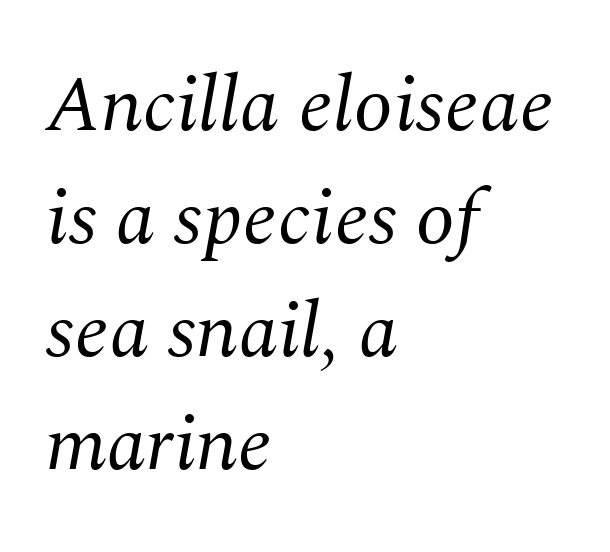
Q: Is the text bold? A: No.
Q: Is the text italic (slanted)? A: Yes, it leans right by about 10 degrees.
Q: Is the typeface a serif or a sans-serif typeface? A: Serif.
Q: Is the text underlined? A: No.
Q: How is the paragraph aligned? A: Left-aligned.
Q: Is the spacing between letters normal or unusually wide? A: Normal.
Q: Is the spacing between lines tight, normal or loose? A: Normal.
Q: Width (condensed, normal, or wide)? A: Normal.
Q: Stroke contrast? A: Medium.
Q: x-height? A: Medium.
Q: Monospaced? A: No.
